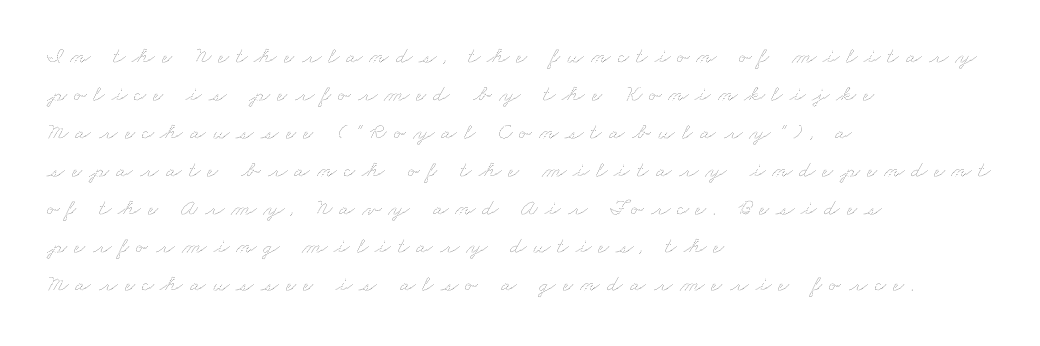
The image shows 23 px text type; set left-aligned, normal line spacing (1.65x), unusually wide letter spacing (+0.3 em), not underlined.
